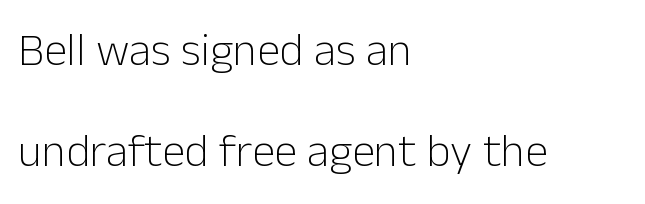
{"serif": "no", "italic": "no", "bold": "no", "weight": "light", "width": "normal", "stroke_contrast": "low", "x_height": "medium", "monospaced": "no", "underline": "no", "align": "left", "line_spacing": "loose", "line_spacing_ratio": 2.19, "letter_spacing": "normal", "letter_spacing_em": 0.0, "glyph_px": 46}
